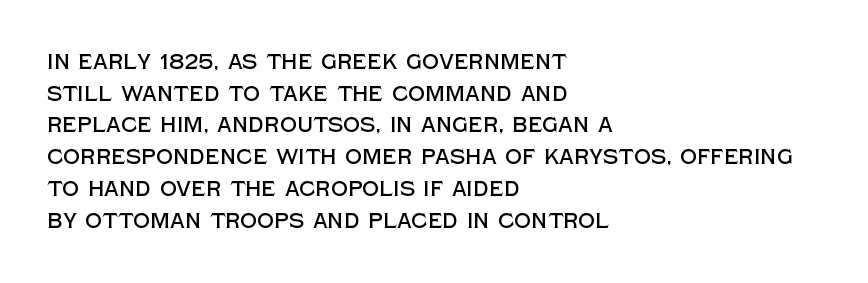
Q: Is the text italic (slanted)? A: No, it is upright.
Q: Is the text underlined? A: No.
Q: How is the paragraph aligned? A: Left-aligned.
Q: Is the spacing between letters normal or unusually wide? A: Normal.
Q: Is the spacing between lines tight, normal or loose? A: Normal.
